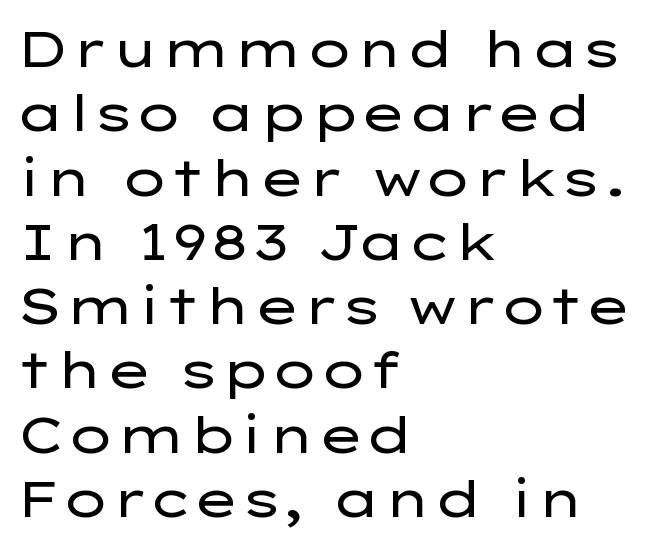
One glance says typical: line gaps are just what's usual. Counters stay open thanks to moderate or lighter strokes. Characters remain perfectly vertical along every line. Between one letter and the next there's only the usual sliver of space. Examine the stroke ends and you'll find no serifs.
